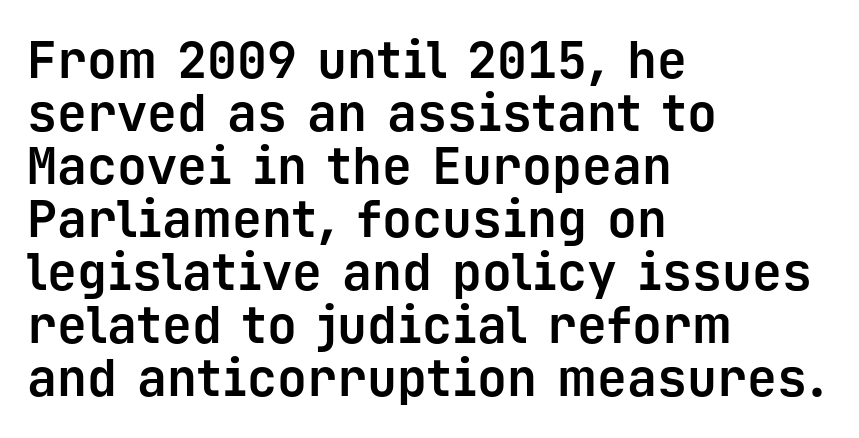
The image shows 50 px bold sans-serif type, upright, monospaced; set left-aligned, tight line spacing (1.06x), normal letter spacing, not underlined; low stroke contrast and a medium x-height.
